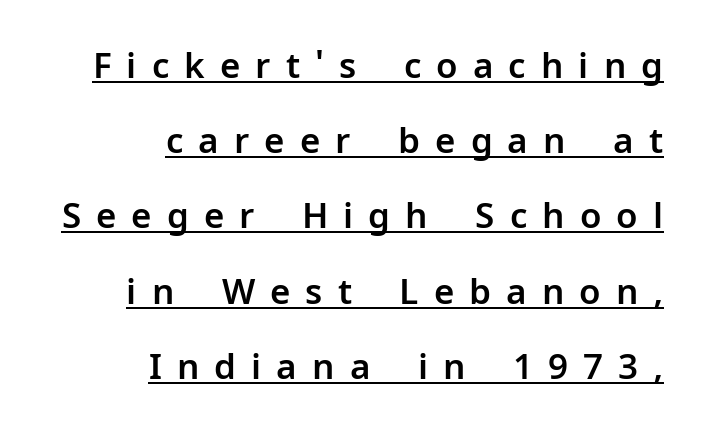
{"serif": "no", "italic": "no", "width": "normal", "stroke_contrast": "low", "x_height": "medium", "monospaced": "no", "underline": "yes", "align": "right", "line_spacing": "loose", "line_spacing_ratio": 2.15, "letter_spacing": "wide", "letter_spacing_em": 0.43, "glyph_px": 35}
